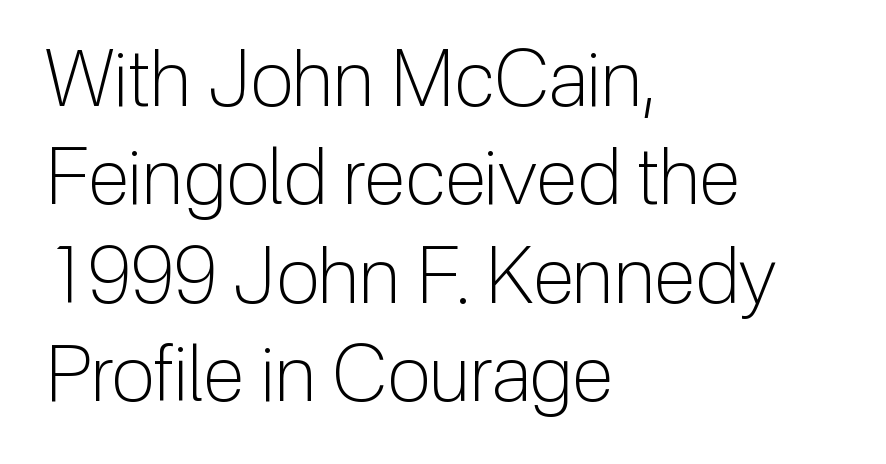
{"serif": "no", "italic": "no", "bold": "no", "weight": "light", "width": "normal", "stroke_contrast": "low", "x_height": "medium", "monospaced": "no", "underline": "no", "align": "left", "line_spacing": "normal", "line_spacing_ratio": 1.26, "letter_spacing": "normal", "letter_spacing_em": 0.0, "glyph_px": 78}
